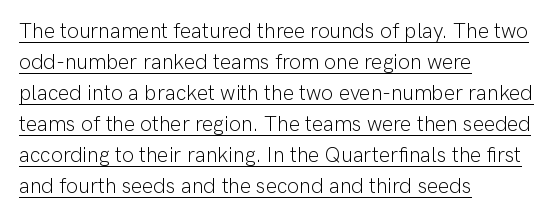
{"italic": "no", "bold": "no", "underline": "yes", "align": "left", "line_spacing": "normal", "line_spacing_ratio": 1.48, "letter_spacing": "normal", "letter_spacing_em": 0.0, "glyph_px": 21}
